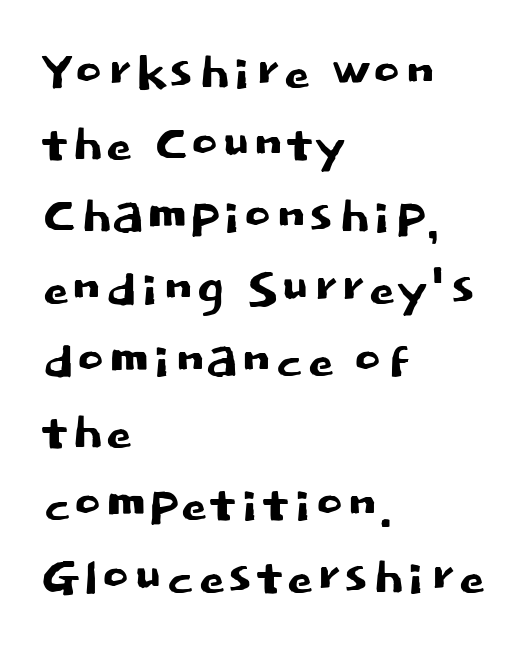
{"serif": "no", "italic": "no", "width": "normal", "stroke_contrast": "low", "x_height": "large", "monospaced": "no", "underline": "no", "align": "left", "line_spacing": "tight", "line_spacing_ratio": 1.06, "letter_spacing": "normal", "letter_spacing_em": 0.0, "glyph_px": 68}
